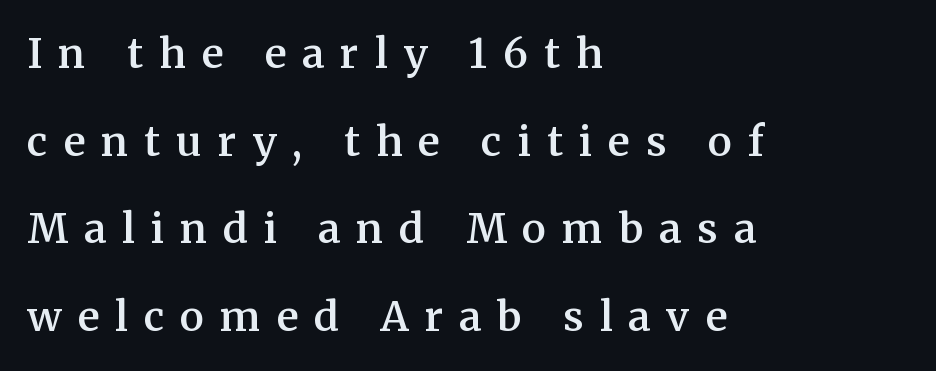
These lines are rendered in a variable-pitch font. Tall strokes in this sample are plumb rather than angled. Caption: semibold face, moderately heavy strokes. Reading down the column, the eye jumps a long way to each next line.
